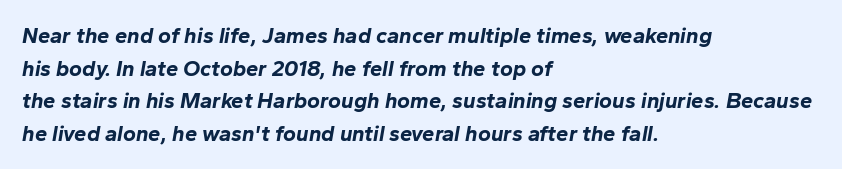
Q: Is the text bold? A: Yes.
Q: Is the text italic (slanted)? A: Yes, it leans right by about 10 degrees.
Q: Is the text underlined? A: No.
Q: How is the paragraph aligned? A: Left-aligned.
Q: Is the spacing between letters normal or unusually wide? A: Normal.
Q: Is the spacing between lines tight, normal or loose? A: Normal.
